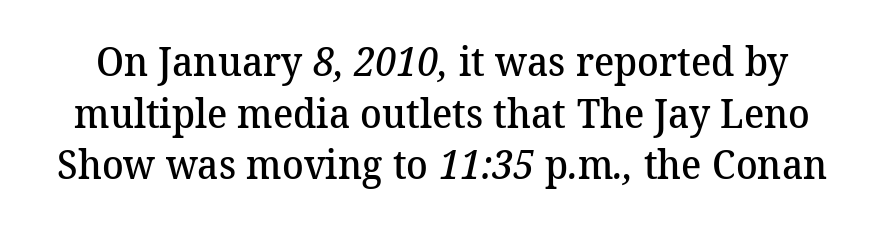
A bare baseline throughout the passage. This rendering employs a face with finishing strokes, i.e., a serif. The letters advance in unequal steps, a hallmark of proportional type. I'd describe the lettering as semibold — firm but not a full bold. There is no visible air inserted between adjacent glyphs. The block of text has a typical density, with ordinary space between rows.
